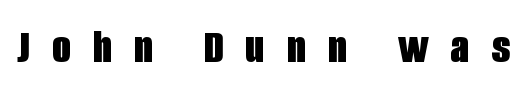
{"serif": "no", "italic": "no", "bold": "yes", "weight": "bold", "width": "condensed", "stroke_contrast": "low", "x_height": "large", "monospaced": "no", "underline": "no", "letter_spacing": "wide", "letter_spacing_em": 0.43, "glyph_px": 50}
